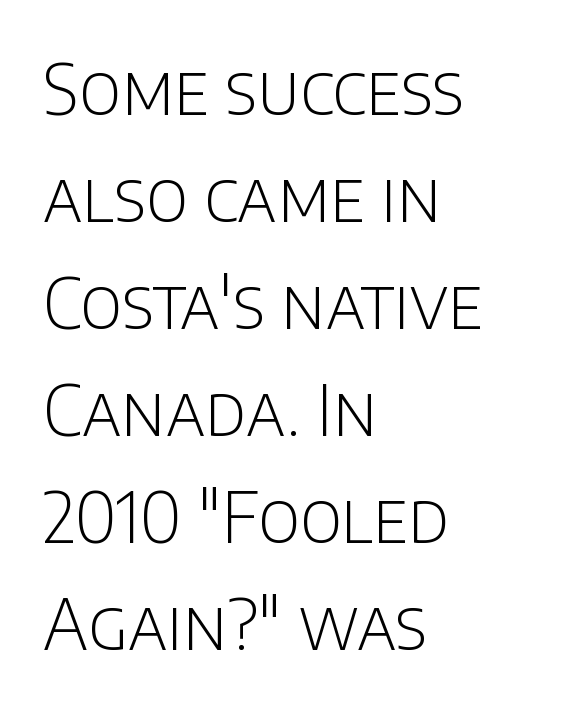
Default kerning and tracking; the words read as compact shapes. Letters rest on an invisible, unmarked baseline. Think standard paragraph weight, or any step lighter than that. The passage shown is typed in a proportional face where columns would drift. The paragraph shown leans on its left margin.
